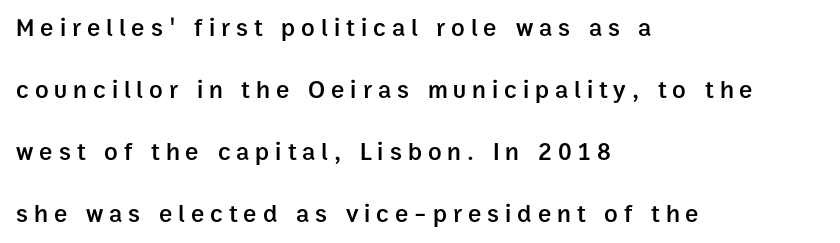
The image shows 25 px text type, upright; set left-aligned, loose line spacing (2.48x), unusually wide letter spacing (+0.24 em), not underlined.
